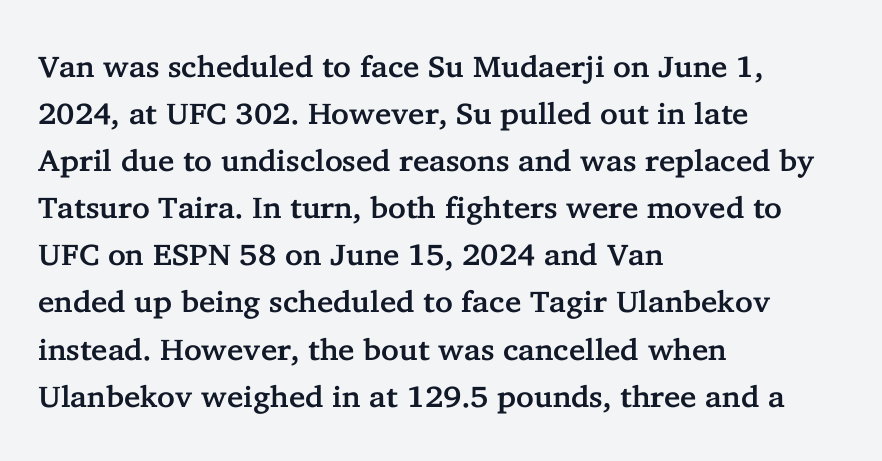
Q: Is the text italic (slanted)? A: No, it is upright.
Q: Is the typeface a serif or a sans-serif typeface? A: Serif.
Q: Is the text underlined? A: No.
Q: How is the paragraph aligned? A: Left-aligned.
Q: Is the spacing between letters normal or unusually wide? A: Normal.
Q: Is the spacing between lines tight, normal or loose? A: Normal.
Q: Width (condensed, normal, or wide)? A: Normal.
Q: Stroke contrast? A: Low.
Q: x-height? A: Medium.
Q: Monospaced? A: No.
